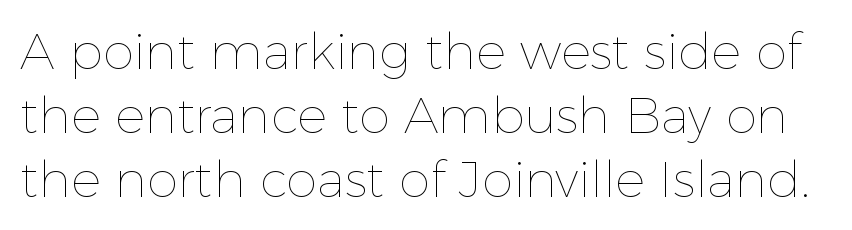
Q: Is the text bold? A: No.
Q: Is the text italic (slanted)? A: No, it is upright.
Q: Is the text underlined? A: No.
Q: Is the spacing between letters normal or unusually wide? A: Normal.
Q: Is the spacing between lines tight, normal or loose? A: Normal.
Q: Width (condensed, normal, or wide)? A: Normal.
Q: x-height? A: Medium.
Q: Monospaced? A: No.
